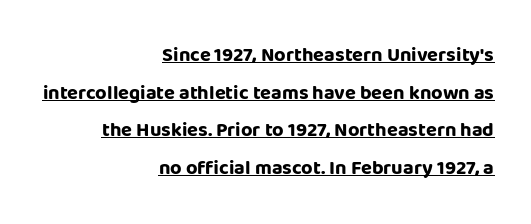
Leftover space on each line is placed entirely before the opening word. Characters remain perfectly vertical along every line. Does extra space separate the letters? No, they use regular spacing. A continuous stroke trails under the words, as in a hyperlink. Heft: maximum for text — a bold.
